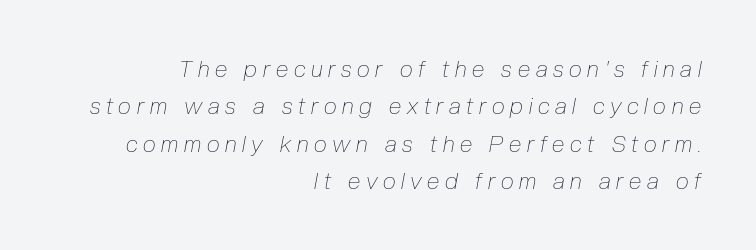
{"italic": "yes", "lean": "right", "slant_degrees": 10, "bold": "no", "underline": "no", "align": "right", "line_spacing": "normal", "line_spacing_ratio": 1.62, "letter_spacing": "wide", "letter_spacing_em": 0.25, "glyph_px": 23}
